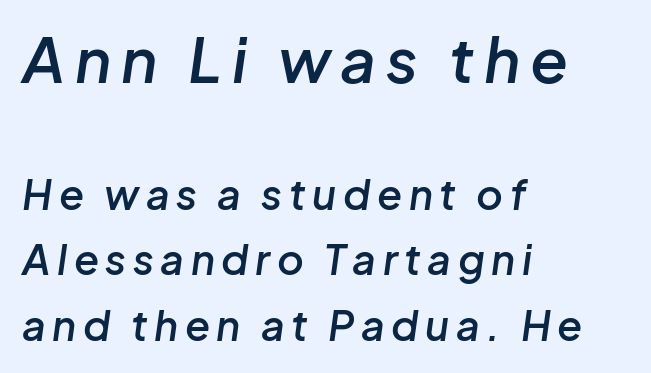
Think of a printed novel: that variable character pitch is what you see here. The glyphs look as if they've been sheared to an angle. Any mark beneath the type? The region is blank. Size contrast runs from large at the top to small at the bottom.
